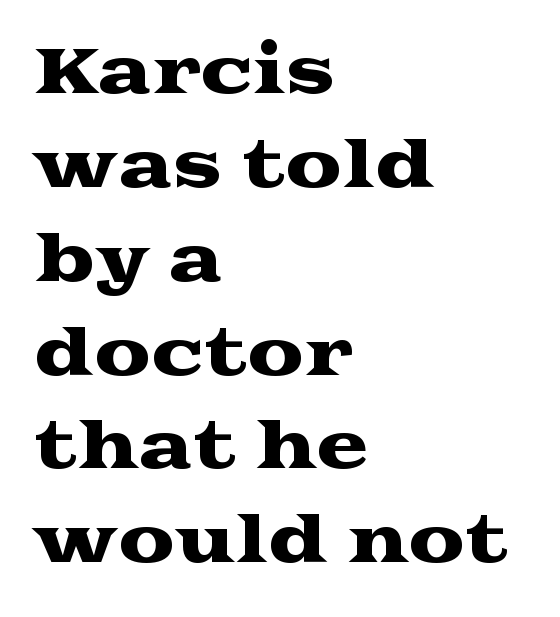
{"serif": "yes", "italic": "no", "width": "wide", "stroke_contrast": "medium", "x_height": "medium", "monospaced": "no", "underline": "no", "align": "left", "line_spacing": "normal", "line_spacing_ratio": 1.49, "letter_spacing": "normal", "letter_spacing_em": 0.0, "glyph_px": 63}
